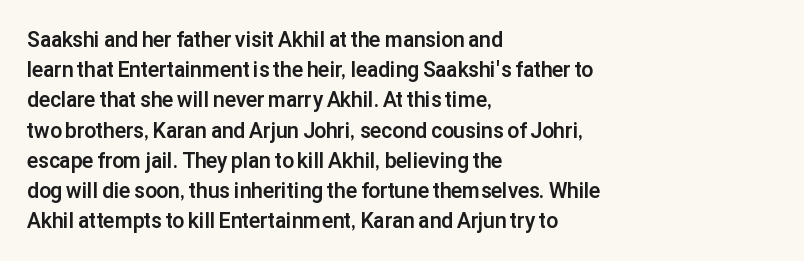
{"italic": "no", "bold": "yes", "underline": "no", "align": "left", "line_spacing": "normal", "line_spacing_ratio": 1.44, "letter_spacing": "normal", "letter_spacing_em": 0.0, "glyph_px": 21}
